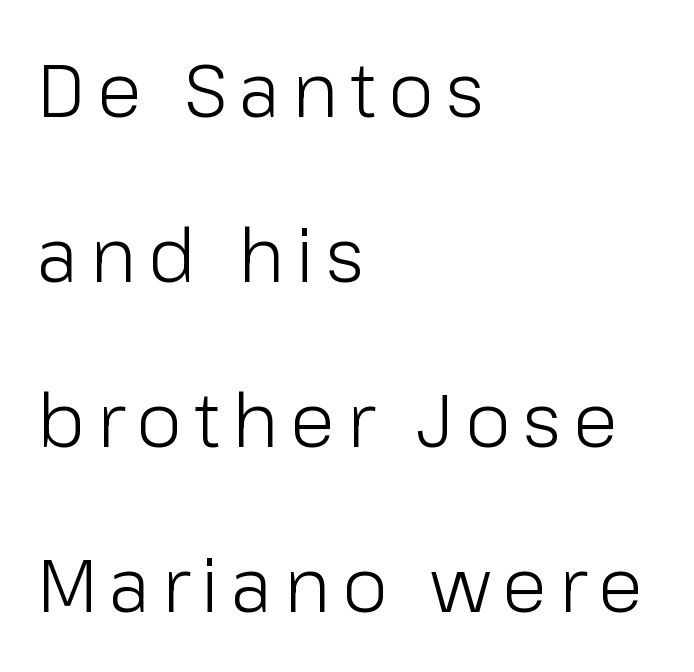
Q: Is the text bold? A: No.
Q: Is the text italic (slanted)? A: No, it is upright.
Q: Is the typeface a serif or a sans-serif typeface? A: Sans-serif.
Q: Is the text underlined? A: No.
Q: How is the paragraph aligned? A: Left-aligned.
Q: Is the spacing between lines tight, normal or loose? A: Loose.
Q: Width (condensed, normal, or wide)? A: Normal.
Q: Stroke contrast? A: Low.
Q: x-height? A: Medium.
Q: Monospaced? A: No.
